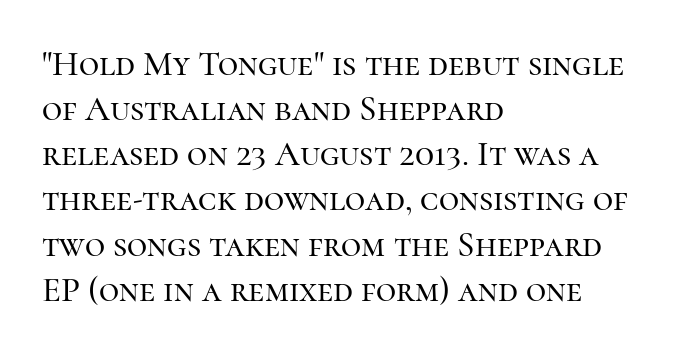
The image shows 35 px serif type, upright; set left-aligned, normal line spacing (1.29x), normal letter spacing, not underlined; high stroke contrast and a medium x-height.
